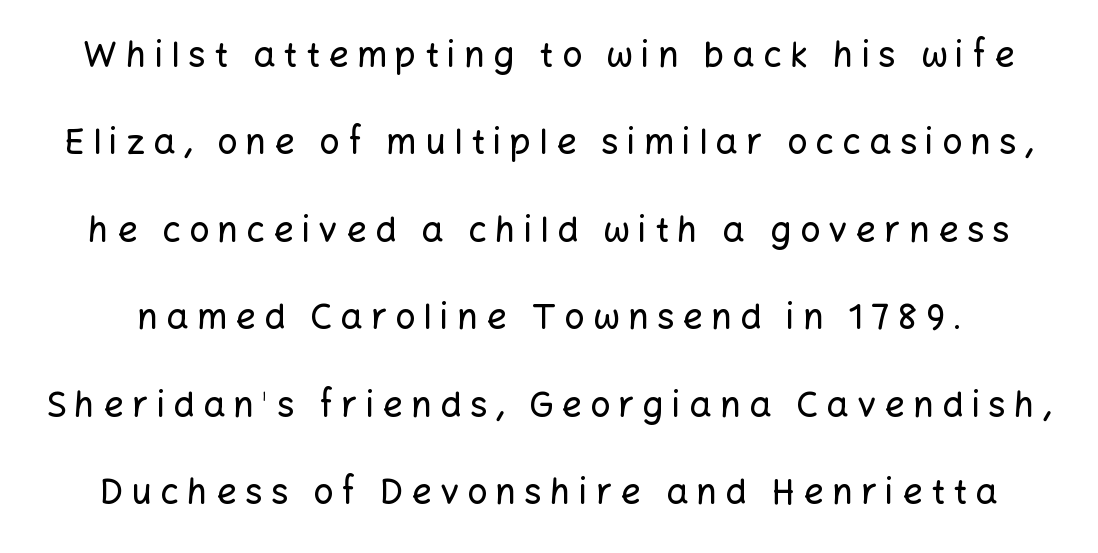
Q: Is the text italic (slanted)? A: No, it is upright.
Q: Is the typeface a serif or a sans-serif typeface? A: Sans-serif.
Q: Is the text underlined? A: No.
Q: Is the spacing between letters normal or unusually wide? A: Unusually wide.
Q: Is the spacing between lines tight, normal or loose? A: Loose.
Q: Width (condensed, normal, or wide)? A: Normal.
Q: Stroke contrast? A: Low.
Q: x-height? A: Medium.
Q: Monospaced? A: No.
